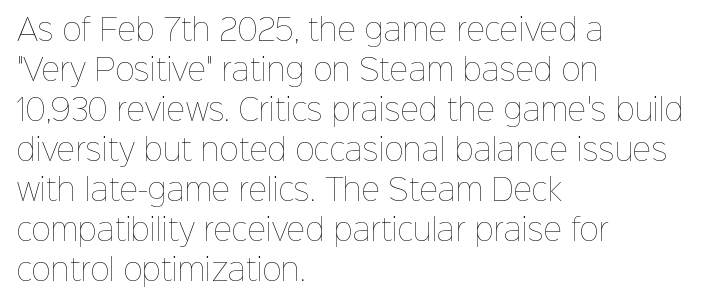
The letters stand upright; this is a roman face. The typesetting does not lean heavy: it is not bold. Vertically, the passage feels balanced, rows spaced as you'd expect. A typesetter would call this proportional, since set widths differ per character. Decoration check: the copy has no underline.
